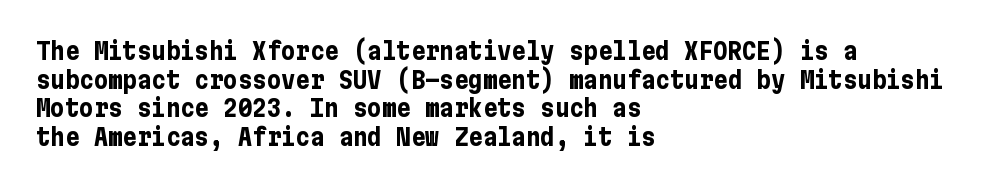
The image shows 24 px bold type, upright; set left-aligned, line spacing 1.19x, normal letter spacing, not underlined.
